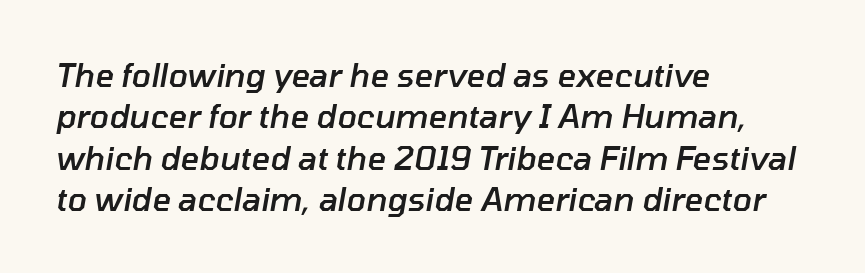
Q: Is the text bold? A: Semi-bold.
Q: Is the text italic (slanted)? A: Yes, it leans right by about 10 degrees.
Q: Is the text underlined? A: No.
Q: How is the paragraph aligned? A: Left-aligned.
Q: Is the spacing between letters normal or unusually wide? A: Normal.
Q: Is the spacing between lines tight, normal or loose? A: Normal.
Q: Width (condensed, normal, or wide)? A: Normal.
Q: Stroke contrast? A: Low.
Q: x-height? A: Medium.
Q: Monospaced? A: No.
